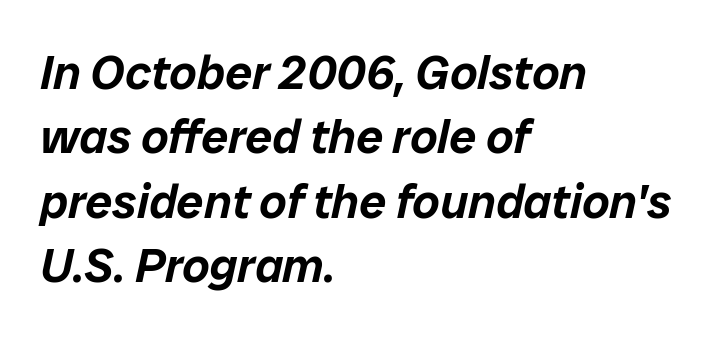
The passage shown is not underscored anywhere. Varying glyph widths throughout — classic text-font behaviour. Compared with ordinary roman type, these characters are visibly tilted. In terms of letterspacing, this is plain default setting.
